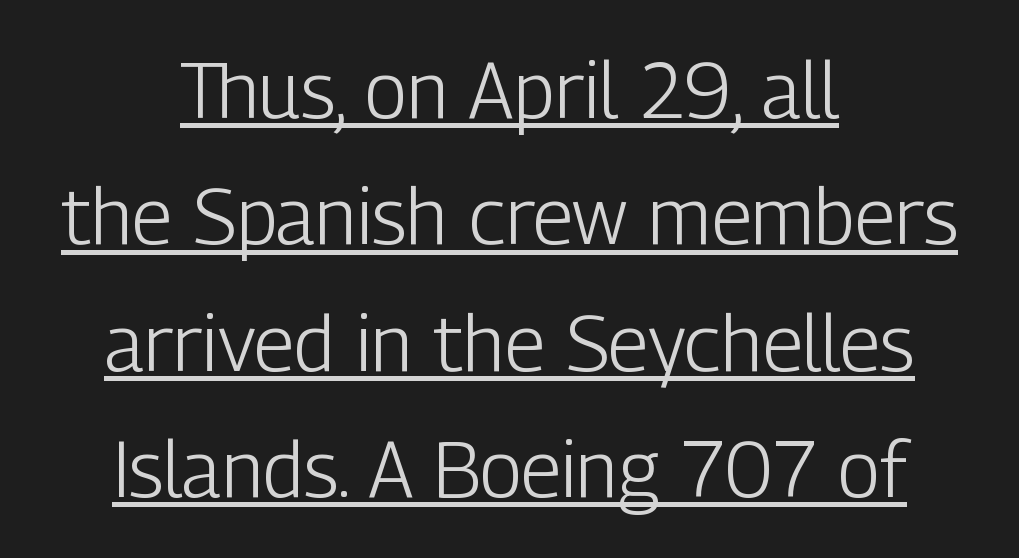
{"serif": "no", "italic": "no", "bold": "no", "weight": "light", "width": "condensed", "stroke_contrast": "low", "x_height": "medium", "monospaced": "no", "underline": "yes", "align": "center", "line_spacing": "normal", "line_spacing_ratio": 1.62, "letter_spacing": "normal", "letter_spacing_em": 0.0, "glyph_px": 78}
